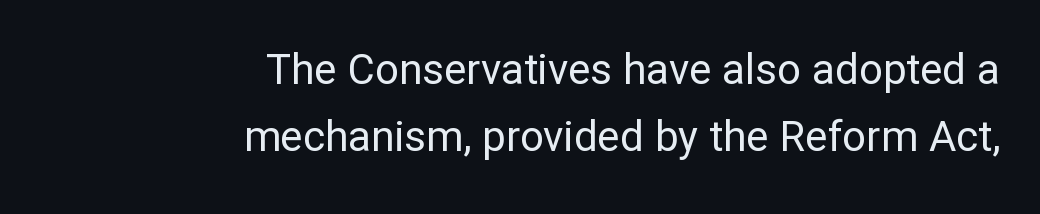
The text block is weighted toward the right margin, trailing off unevenly leftward. The strokes are not fattened; the text isn't bold. The lines sit at an ordinary, default distance from one another. Standard letterfit; no display-style spreading of the glyphs. Varying glyph widths throughout — classic text-font behaviour. The letters stand straight up with perfectly vertical stems.
